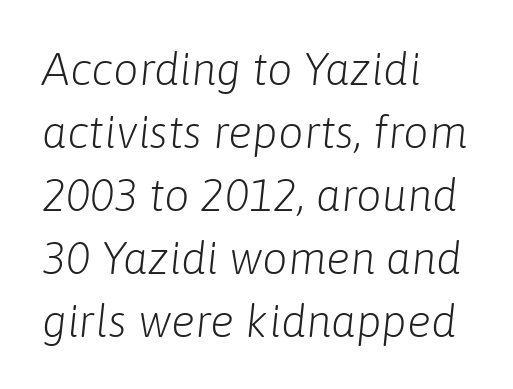
Q: Is the text bold? A: No.
Q: Is the text italic (slanted)? A: Yes, it leans right by about 6 degrees.
Q: Is the text underlined? A: No.
Q: How is the paragraph aligned? A: Left-aligned.
Q: Is the spacing between letters normal or unusually wide? A: Normal.
Q: Is the spacing between lines tight, normal or loose? A: Normal.
Q: Width (condensed, normal, or wide)? A: Normal.
Q: Stroke contrast? A: Low.
Q: x-height? A: Medium.
Q: Monospaced? A: No.
